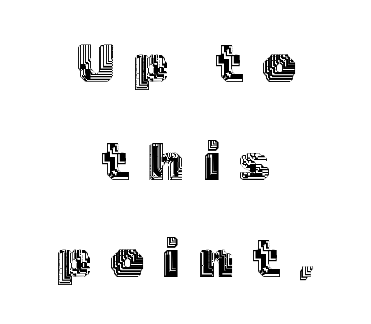
{"italic": "no", "width": "normal", "x_height": "medium", "monospaced": "no", "underline": "no", "align": "center", "line_spacing_ratio": 1.84, "letter_spacing": "wide", "letter_spacing_em": 0.35, "glyph_px": 53}
